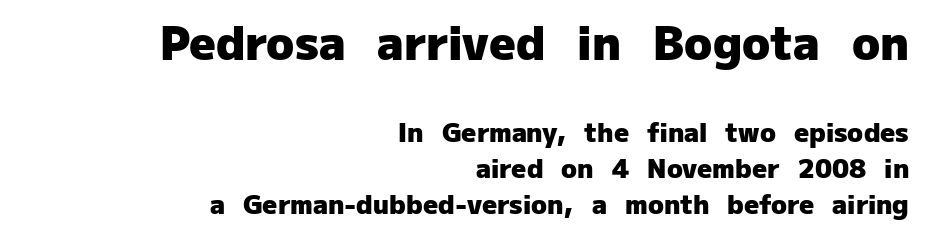
Q: Is the text bold? A: Yes.
Q: Is the text italic (slanted)? A: No, it is upright.
Q: Is the typeface a serif or a sans-serif typeface? A: Sans-serif.
Q: Is the text underlined? A: No.
Q: How is the paragraph aligned? A: Right-aligned.
Q: Is the spacing between letters normal or unusually wide? A: Normal.
Q: Is the spacing between lines tight, normal or loose? A: Normal.
Q: Which block of text is set in a larger size, the first (top) or the second (bottom)? A: The first (top) one.
Q: Width (condensed, normal, or wide)? A: Normal.
Q: Stroke contrast? A: Low.
Q: x-height? A: Medium.
Q: Monospaced? A: No.
